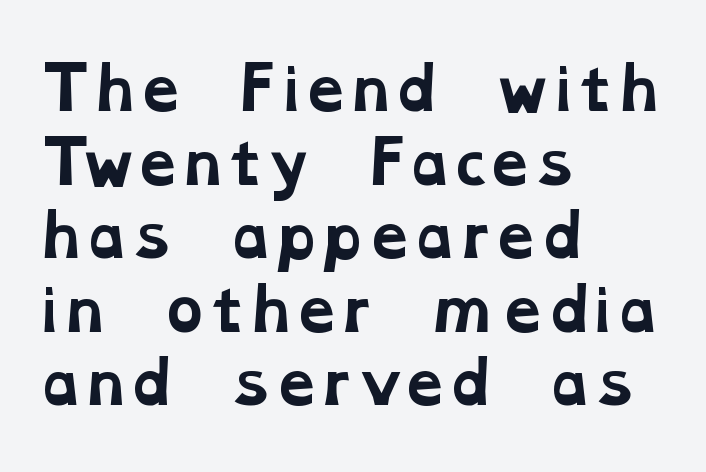
Q: Is the text bold? A: Yes.
Q: Is the typeface a serif or a sans-serif typeface? A: Serif.
Q: Is the text underlined? A: No.
Q: How is the paragraph aligned? A: Left-aligned.
Q: Is the spacing between letters normal or unusually wide? A: Normal.
Q: Is the spacing between lines tight, normal or loose? A: Normal.
Q: Width (condensed, normal, or wide)? A: Wide.
Q: Stroke contrast? A: Low.
Q: x-height? A: Medium.
Q: Monospaced? A: No.
